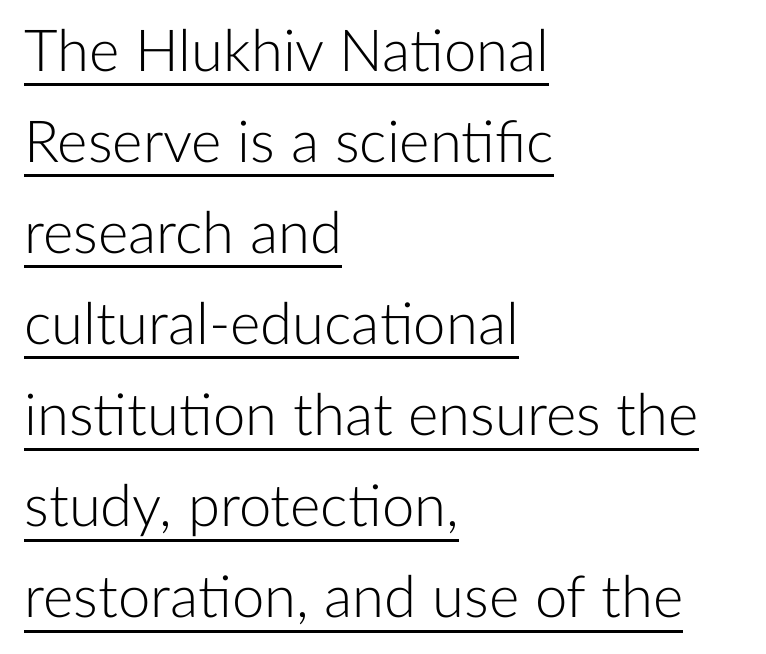
Q: Is the text bold? A: No.
Q: Is the text italic (slanted)? A: No, it is upright.
Q: Is the typeface a serif or a sans-serif typeface? A: Sans-serif.
Q: Is the text underlined? A: Yes.
Q: How is the paragraph aligned? A: Left-aligned.
Q: Is the spacing between letters normal or unusually wide? A: Normal.
Q: Is the spacing between lines tight, normal or loose? A: Normal.
Q: Width (condensed, normal, or wide)? A: Normal.
Q: Stroke contrast? A: Low.
Q: x-height? A: Medium.
Q: Monospaced? A: No.
